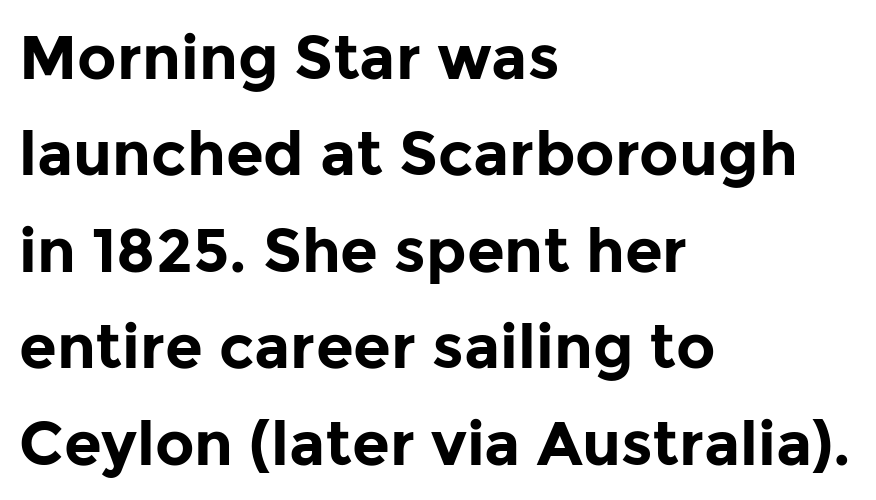
{"serif": "no", "italic": "no", "bold": "yes", "weight": "bold", "width": "normal", "stroke_contrast": "low", "x_height": "medium", "monospaced": "no", "underline": "no", "align": "left", "line_spacing": "normal", "line_spacing_ratio": 1.58, "letter_spacing": "normal", "letter_spacing_em": 0.0, "glyph_px": 61}
